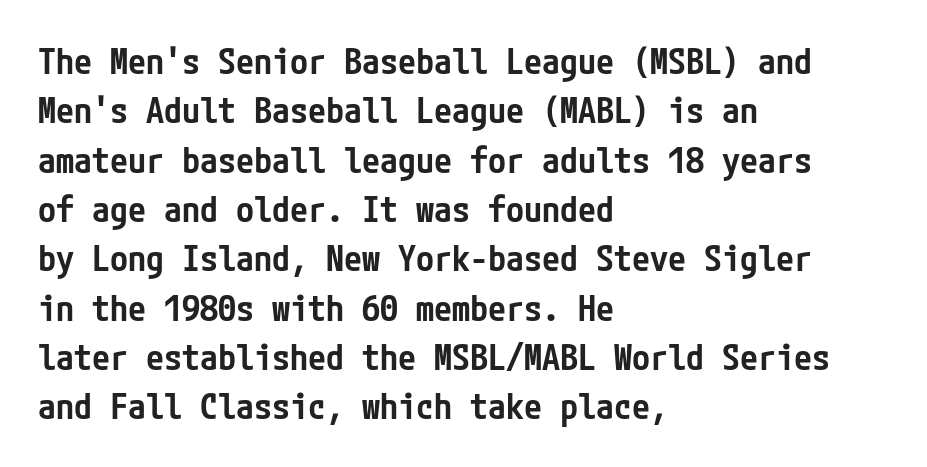
{"serif": "no", "italic": "no", "bold": "semi", "weight": "semibold", "width": "condensed", "stroke_contrast": "low", "x_height": "medium", "underline": "no", "align": "left", "line_spacing": "normal", "line_spacing_ratio": 1.37, "letter_spacing": "normal", "letter_spacing_em": 0.0, "glyph_px": 36}
